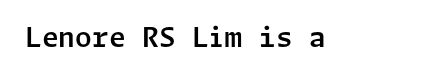
This rendering leaves character spacing at its baseline value. Has an underline been added? It has not. No italicization has been applied; the sample stays upright.
